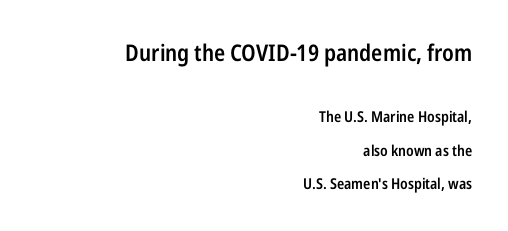
The image shows 23 px text type, upright; set right-aligned, loose line spacing (2.22x), normal letter spacing, not underlined; the first (top) block is 1.53x larger.
